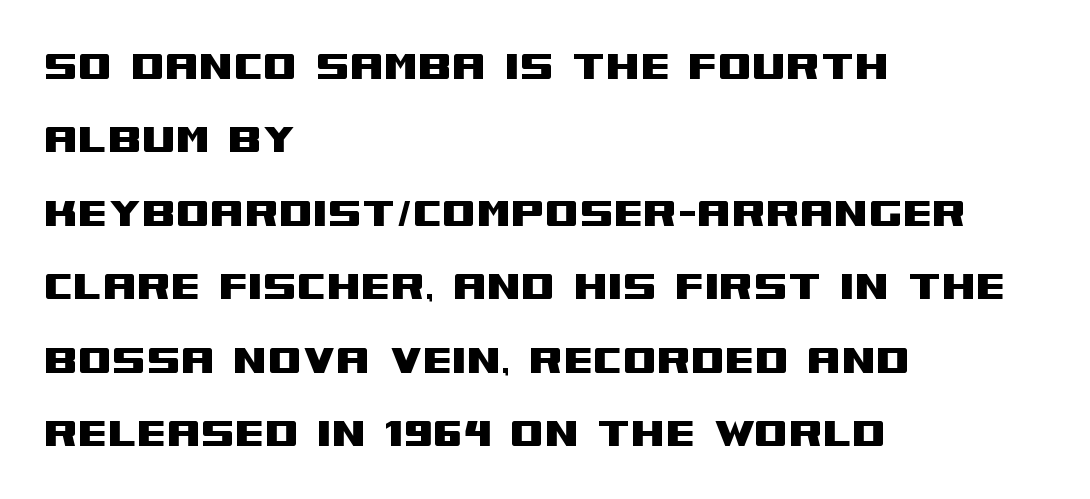
{"serif": "no", "italic": "no", "width": "wide", "stroke_contrast": "medium", "x_height": "large", "monospaced": "no", "underline": "no", "align": "left", "line_spacing": "normal", "line_spacing_ratio": 1.5, "letter_spacing": "normal", "letter_spacing_em": 0.0, "glyph_px": 49}
